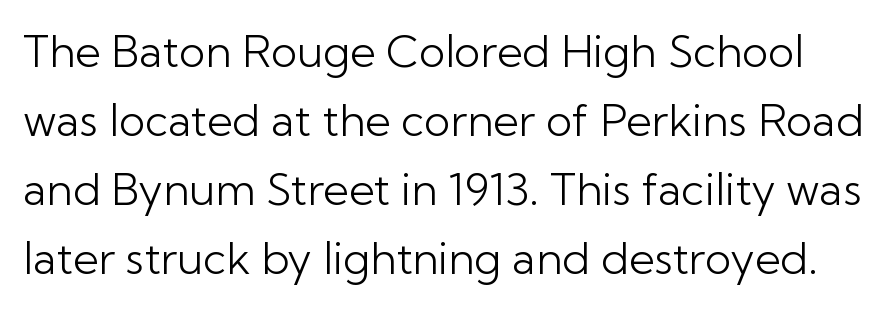
The image shows 44 px light sans-serif type, upright; set normal line spacing (1.57x), normal letter spacing, not underlined; low stroke contrast and a medium x-height.
